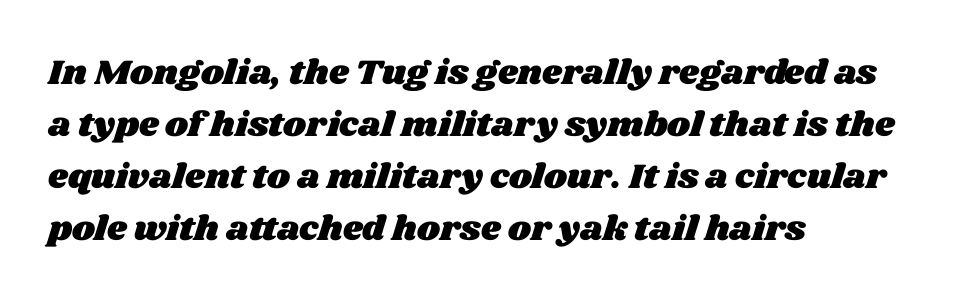
The image shows 35 px wide type; set left-aligned, normal line spacing (1.49x), normal letter spacing, not underlined; medium stroke contrast and a large x-height.
